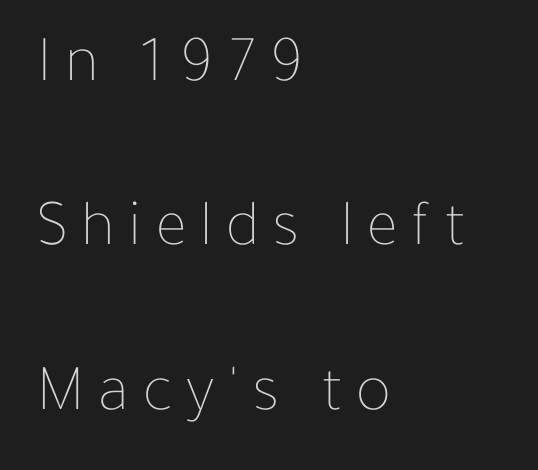
Q: Is the text bold? A: No.
Q: Is the text italic (slanted)? A: No, it is upright.
Q: Is the text underlined? A: No.
Q: How is the paragraph aligned? A: Left-aligned.
Q: Is the spacing between letters normal or unusually wide? A: Unusually wide.
Q: Is the spacing between lines tight, normal or loose? A: Loose.
Q: Width (condensed, normal, or wide)? A: Normal.
Q: Stroke contrast? A: Low.
Q: x-height? A: Medium.
Q: Monospaced? A: No.
